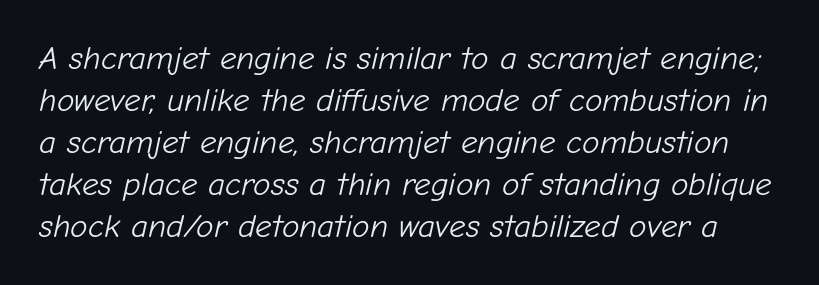
The image shows 33 px light type, italic (leaning right); set normal line spacing (1.27x), normal letter spacing, not underlined; low stroke contrast and a medium x-height.
